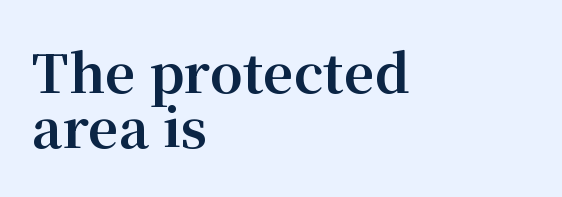
{"serif": "yes", "italic": "no", "bold": "yes", "weight": "bold", "width": "normal", "stroke_contrast": "medium", "x_height": "medium", "monospaced": "no", "underline": "no", "align": "left", "line_spacing": "tight", "line_spacing_ratio": 1.04, "letter_spacing": "normal", "letter_spacing_em": 0.0, "glyph_px": 53}
